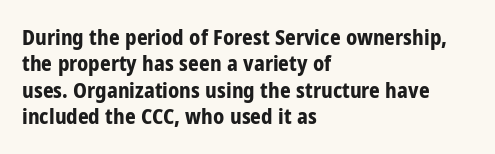
What weight is shown? A full bold with thick strokes. The lettering holds an erect, upright posture throughout. Plain, unruled lines of type. The rendering keeps characters at their native spacing. Leading: standard.
